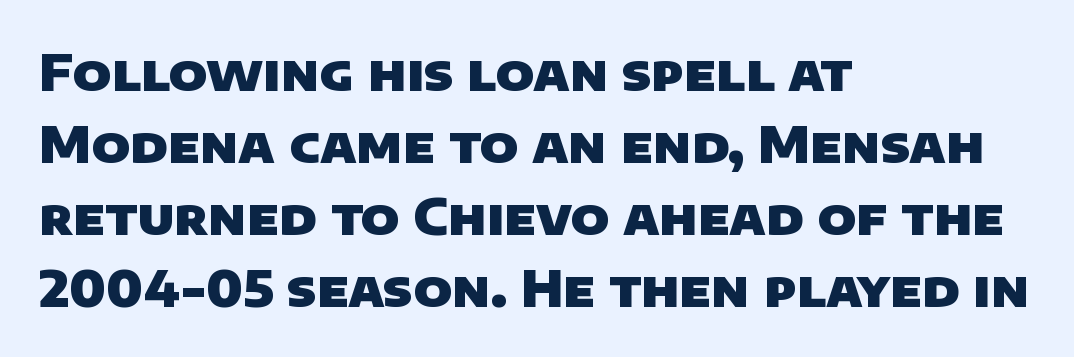
Words appear dense and cohesive because spacing is normal. Line starts are locked; line ends wander. Set as a true bold cut, around the 700 mark. The space beneath each line is pristine and unruled.
